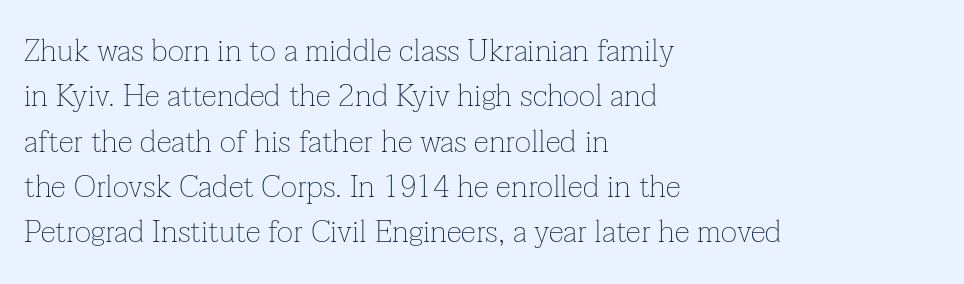
{"serif": "yes", "italic": "no", "bold": "no", "weight": "thin", "width": "normal", "stroke_contrast": "low", "x_height": "medium", "monospaced": "no", "underline": "no", "align": "left", "line_spacing": "normal", "line_spacing_ratio": 1.46, "letter_spacing": "normal", "letter_spacing_em": 0.0, "glyph_px": 31}
